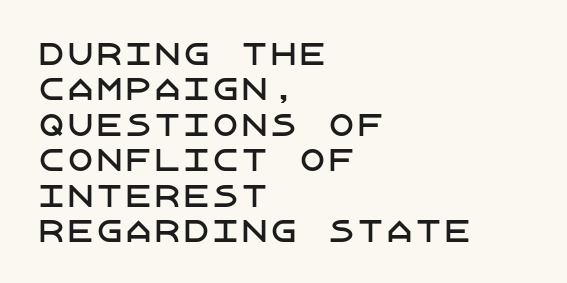
These lines stack with their left ends in a neat column. Designer's note — italics off, roman on. The letters carry no serifs — their stems end cleanly without finishing strokes. Has an underline been added? It has not.
